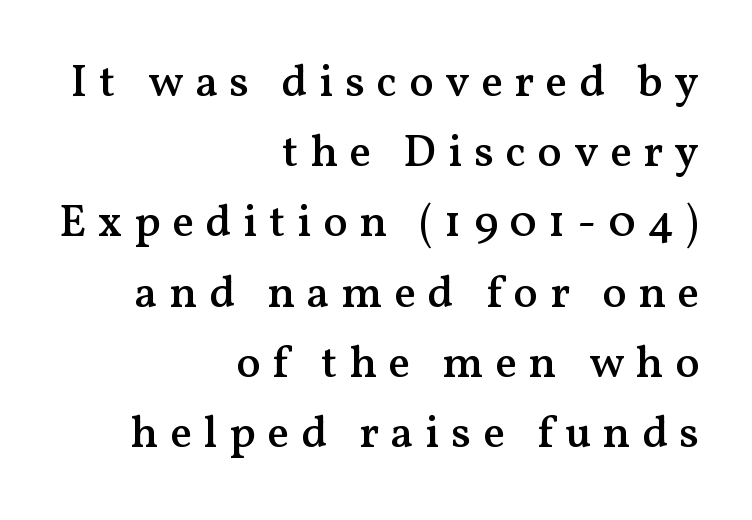
Every character sits straight up, as roman type does. Here the designer chose a conventional face with non-uniform glyph widths. This sample keeps an unexceptional amount of space between lines. This rendering features lettering with no underline.
